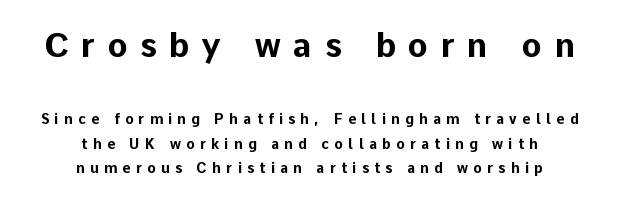
Q: Is the text bold? A: Yes.
Q: Is the text italic (slanted)? A: No, it is upright.
Q: Is the typeface a serif or a sans-serif typeface? A: Sans-serif.
Q: Is the text underlined? A: No.
Q: How is the paragraph aligned? A: Centered.
Q: Is the spacing between letters normal or unusually wide? A: Unusually wide.
Q: Which block of text is set in a larger size, the first (top) or the second (bottom)? A: The first (top) one.
Q: Width (condensed, normal, or wide)? A: Normal.
Q: Stroke contrast? A: Low.
Q: x-height? A: Medium.
Q: Monospaced? A: No.
